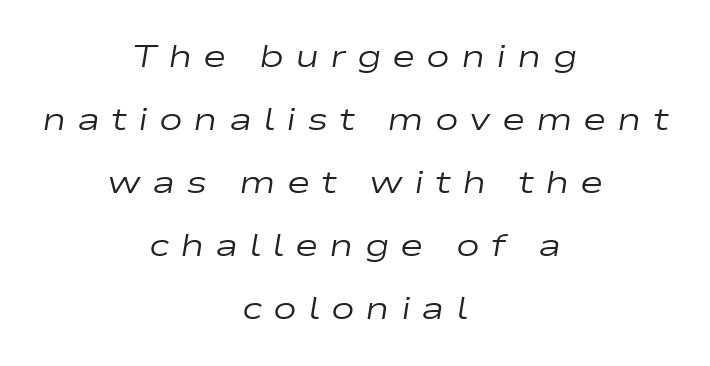
This sample has the flowing, uneven cadence of proportional lettering. Underlining? Definitely not there. The axis of the letterforms is tilted away from vertical. A student would call this center alignment; a typographer would say set centered. Widely set lines give the paragraph a tall, airy silhouette.
